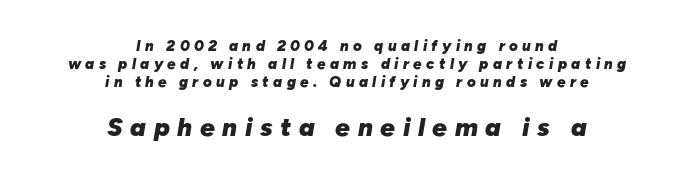
Q: Is the text bold? A: Yes.
Q: Is the text italic (slanted)? A: Yes, it leans right by about 10 degrees.
Q: Is the text underlined? A: No.
Q: How is the paragraph aligned? A: Centered.
Q: Is the spacing between letters normal or unusually wide? A: Unusually wide.
Q: Which block of text is set in a larger size, the first (top) or the second (bottom)? A: The second (bottom) one.
